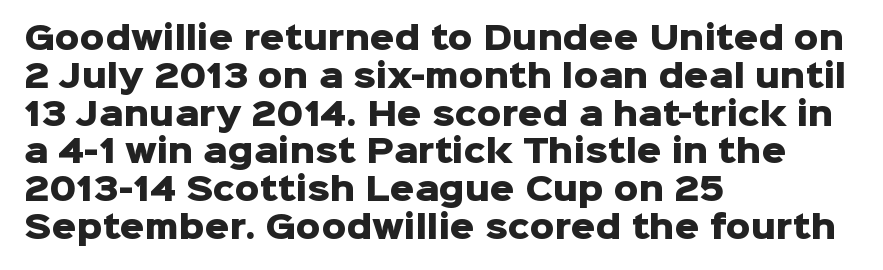
{"serif": "no", "italic": "no", "bold": "yes", "weight": "heavy", "width": "normal", "stroke_contrast": "low", "x_height": "medium", "monospaced": "no", "underline": "no", "align": "left", "line_spacing_ratio": 1.22, "letter_spacing": "normal", "letter_spacing_em": 0.0, "glyph_px": 31}
